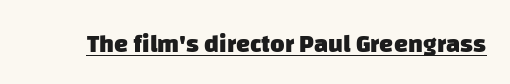
The tracking reads as untouched default to a designer's eye. Students, this is bold: see how much ink each stroke carries. Emphasis is given by a line drawn under the lettering.
